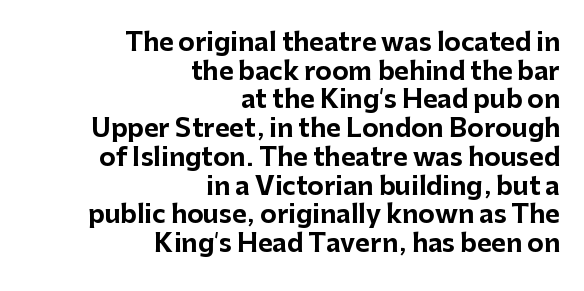
{"italic": "no", "bold": "yes", "underline": "no", "align": "right", "line_spacing": "tight", "line_spacing_ratio": 1.15, "letter_spacing": "normal", "letter_spacing_em": 0.0, "glyph_px": 25}
